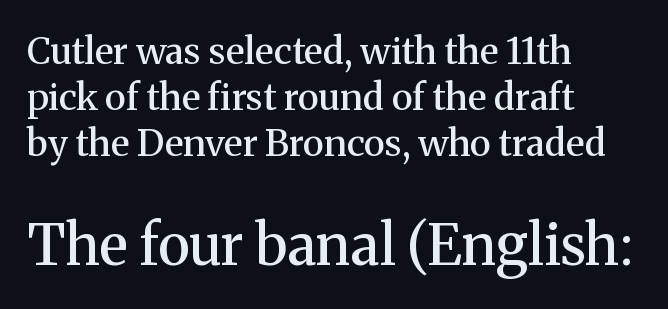
Q: Is the text bold? A: Semi-bold.
Q: Is the text italic (slanted)? A: No, it is upright.
Q: Is the typeface a serif or a sans-serif typeface? A: Serif.
Q: Is the text underlined? A: No.
Q: How is the paragraph aligned? A: Left-aligned.
Q: Is the spacing between letters normal or unusually wide? A: Normal.
Q: Which block of text is set in a larger size, the first (top) or the second (bottom)? A: The second (bottom) one.
Q: Width (condensed, normal, or wide)? A: Normal.
Q: Stroke contrast? A: Medium.
Q: x-height? A: Medium.
Q: Monospaced? A: No.
